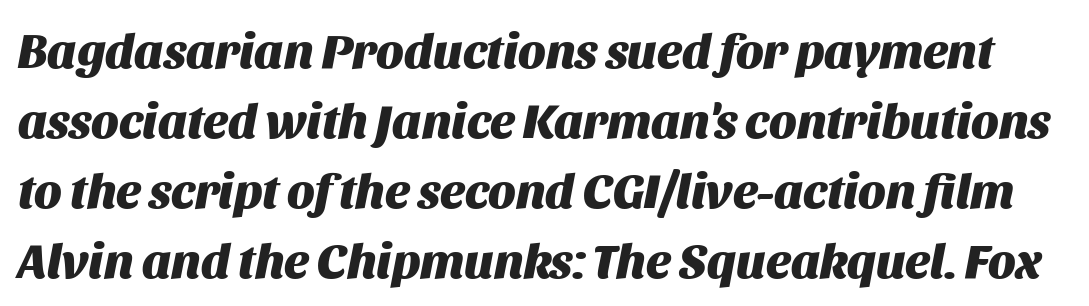
Q: Is the text bold? A: Yes.
Q: Is the text italic (slanted)? A: Yes, it leans right by about 11 degrees.
Q: Is the text underlined? A: No.
Q: Is the spacing between letters normal or unusually wide? A: Normal.
Q: Is the spacing between lines tight, normal or loose? A: Normal.
Q: Width (condensed, normal, or wide)? A: Normal.
Q: Stroke contrast? A: Medium.
Q: x-height? A: Large.
Q: Monospaced? A: No.
